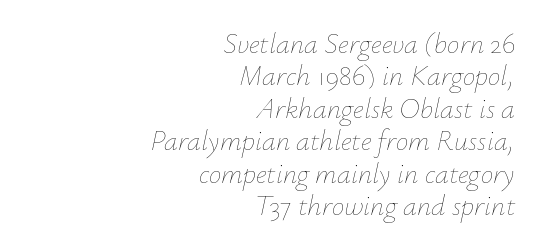
Q: Is the text bold? A: No.
Q: Is the text italic (slanted)? A: Yes, it leans right by about 12 degrees.
Q: Is the text underlined? A: No.
Q: How is the paragraph aligned? A: Right-aligned.
Q: Is the spacing between letters normal or unusually wide? A: Normal.
Q: Width (condensed, normal, or wide)? A: Normal.
Q: Stroke contrast? A: Low.
Q: x-height? A: Small.
Q: Monospaced? A: No.
